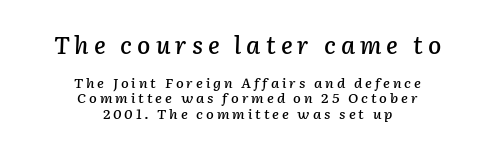
The image shows 24 px text type, italic (leaning right); set centered, tight line spacing (1.11x), unusually wide letter spacing (+0.21 em), not underlined; the first (top) block is 1.71x larger.
